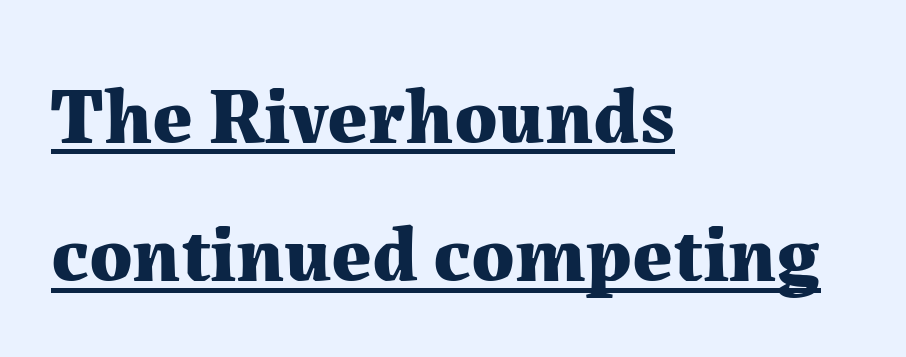
One-word summary of the alignment: left. What kind of face is this? One with serifs. Compared with undecorated copy, this sample adds a rule below the words. The letters are bold, with thick, heavy strokes.
